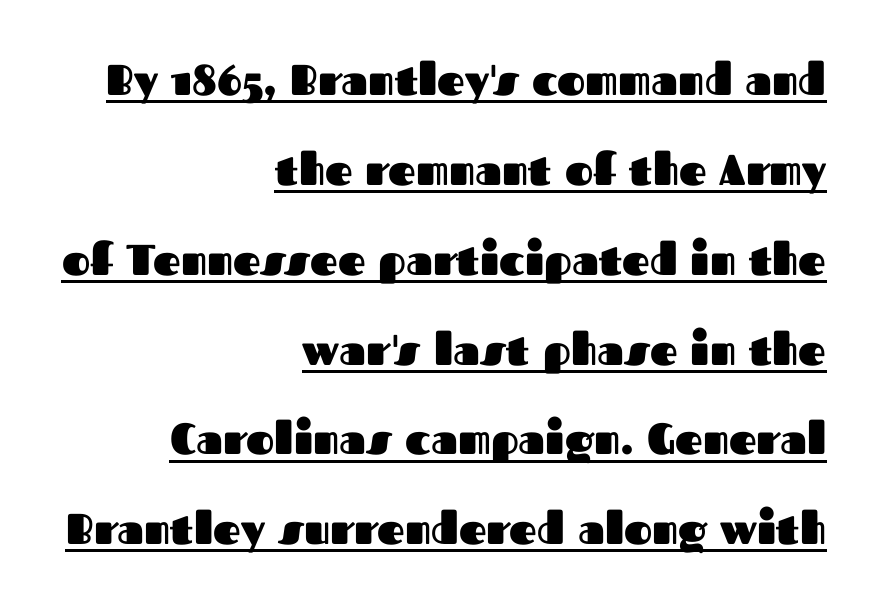
The image shows 43 px heavy sans-serif type, upright; set right-aligned, loose line spacing (2.09x), normal letter spacing, underlined; medium stroke contrast and a medium x-height.
